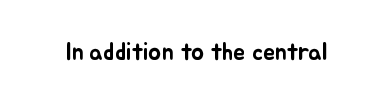
Observe the ordinary spacing: letters are neighbours, not strangers. Underline: absent. Rendered with straight, roman letterforms.
